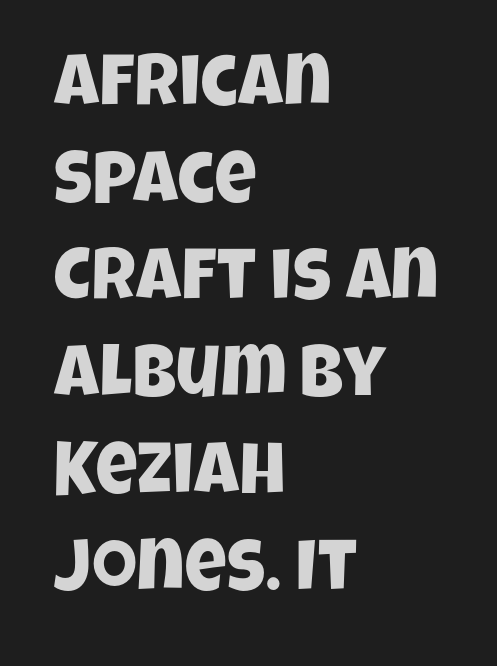
The horizontal fit of the characters is conventional and even. The glyphs in this specimen are sans serif. Clear beneath every line of the passage. The passage is arranged the way most books set body copy — flush left. You could not count columns in this text — the font is proportionally spaced. Summary of vertical rhythm: regular, with standard interline spacing.
